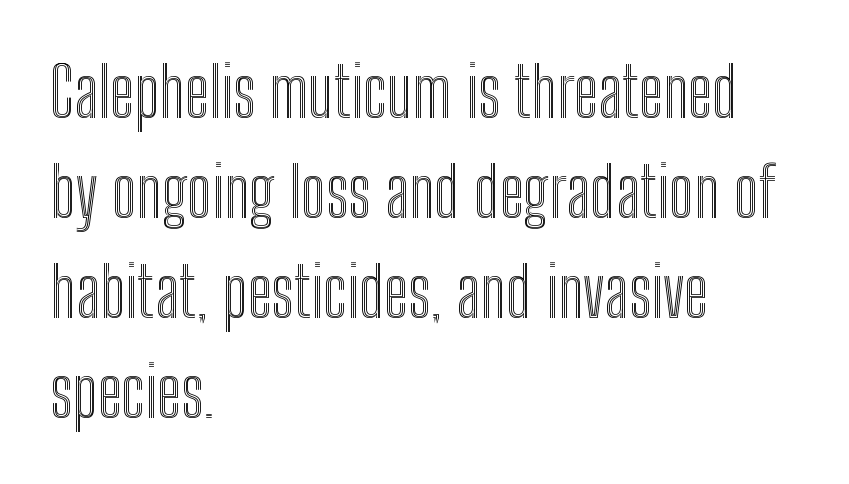
{"italic": "no", "width": "condensed", "x_height": "medium", "monospaced": "no", "underline": "no", "align": "left", "line_spacing": "normal", "line_spacing_ratio": 1.45, "letter_spacing": "normal", "letter_spacing_em": 0.0, "glyph_px": 69}
